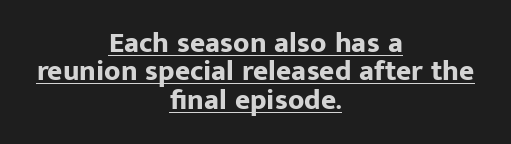
The image shows 29 px bold sans-serif type, upright; set centered, tight line spacing (0.98x), normal letter spacing, underlined; low stroke contrast and a medium x-height.
